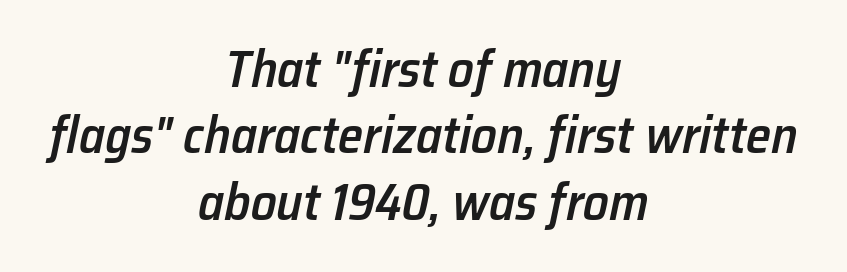
Q: Is the text bold? A: Semi-bold.
Q: Is the text italic (slanted)? A: Yes, it leans right by about 12 degrees.
Q: Is the text underlined? A: No.
Q: How is the paragraph aligned? A: Centered.
Q: Is the spacing between letters normal or unusually wide? A: Normal.
Q: Is the spacing between lines tight, normal or loose? A: Normal.
Q: Width (condensed, normal, or wide)? A: Normal.
Q: Stroke contrast? A: Low.
Q: x-height? A: Medium.
Q: Monospaced? A: No.
